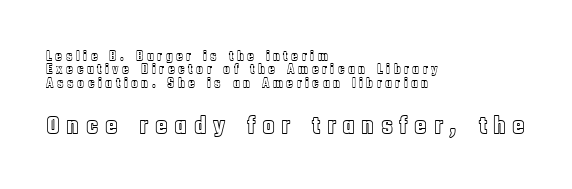
{"italic": "no", "underline": "no", "align": "left", "line_spacing": "tight", "line_spacing_ratio": 0.96, "letter_spacing": "wide", "letter_spacing_em": 0.25, "larger_block": "second", "size_ratio": 1.86, "glyph_px": 26}
